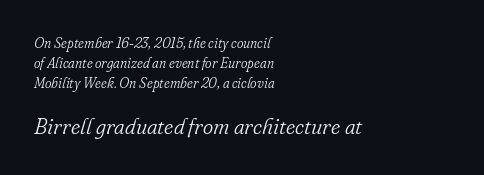
The image shows 22 px text type, italic (leaning right); set left-aligned, normal line spacing (1.44x), normal letter spacing, not underlined; the second (bottom) block is 1.57x larger.
